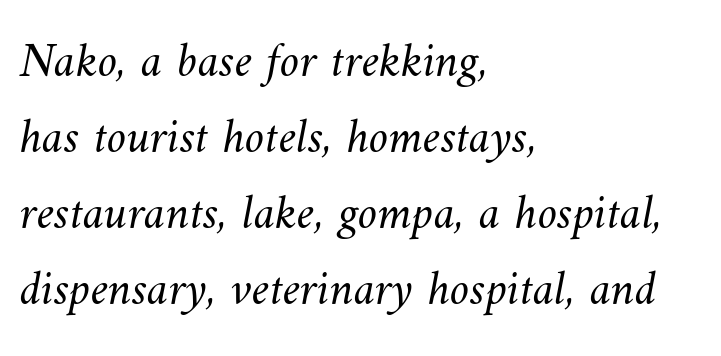
Q: Is the text bold? A: No.
Q: Is the text underlined? A: No.
Q: How is the paragraph aligned? A: Left-aligned.
Q: Is the spacing between letters normal or unusually wide? A: Normal.
Q: Is the spacing between lines tight, normal or loose? A: Normal.
Q: Width (condensed, normal, or wide)? A: Normal.
Q: Stroke contrast? A: Medium.
Q: x-height? A: Small.
Q: Monospaced? A: No.
